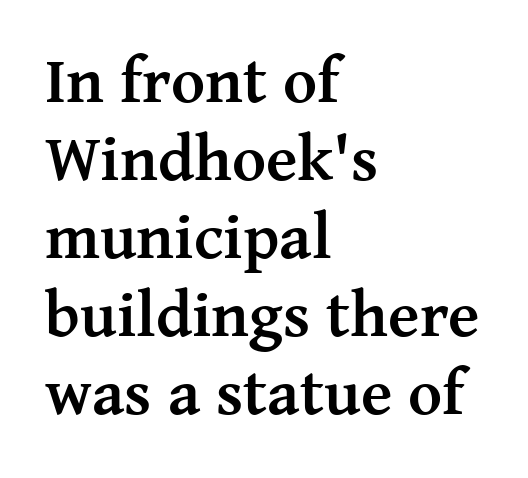
The image shows 65 px semibold serif type, upright; set left-aligned, line spacing 1.2x, normal letter spacing, not underlined; medium stroke contrast and a medium x-height.
